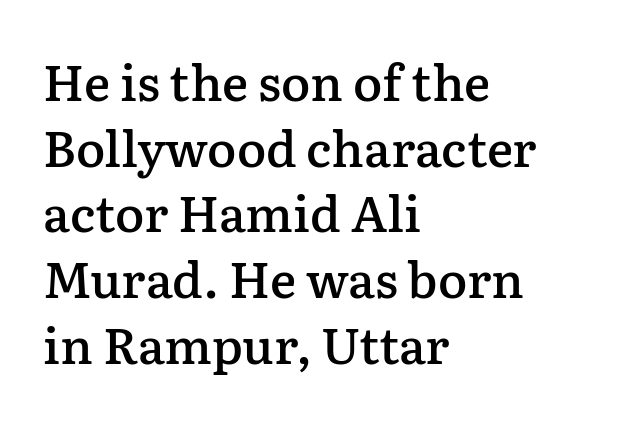
A typesetter would call this proportional, since set widths differ per character. Does the type have serifs? Yes, each stem ends in a small foot. Italic? Not at all — the glyphs are vertical. Heft: intermediate — a semibold. Horizontal bands of white between lines are of average thickness. The setting favours the left margin, as ordinary paragraphs usually do.
